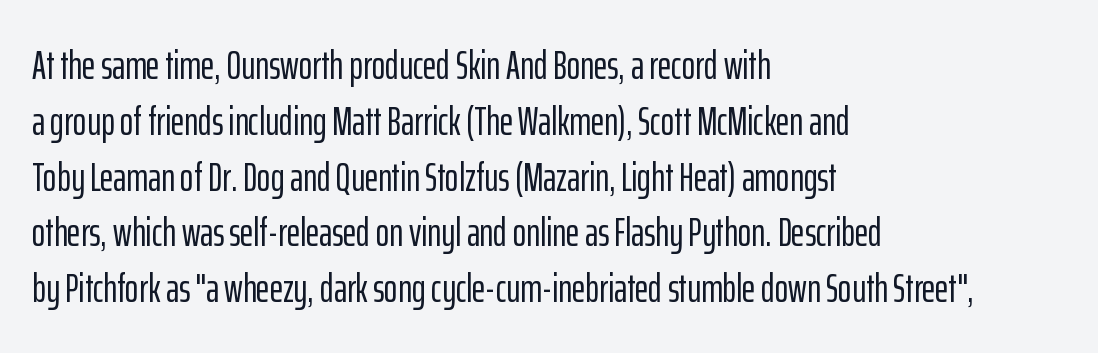
A clean baseline with only descenders dipping below it. The letterforms sit shoulder to shoulder at normal distance. These lines were composed using upright roman letters. Unlike a traditional serif, this face leaves its strokes unadorned. These lines are rendered in a variable-pitch font. Summary of vertical rhythm: regular, with standard interline spacing.
